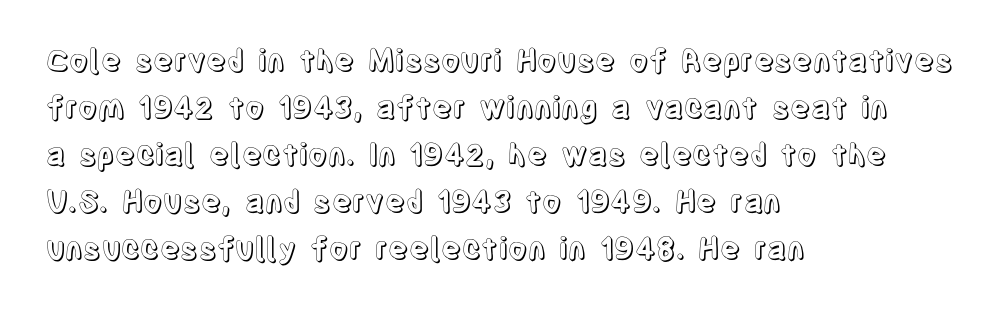
{"italic": "no", "width": "condensed", "x_height": "large", "monospaced": "no", "underline": "no", "align": "left", "line_spacing": "normal", "line_spacing_ratio": 1.57, "letter_spacing": "normal", "letter_spacing_em": 0.0, "glyph_px": 30}
